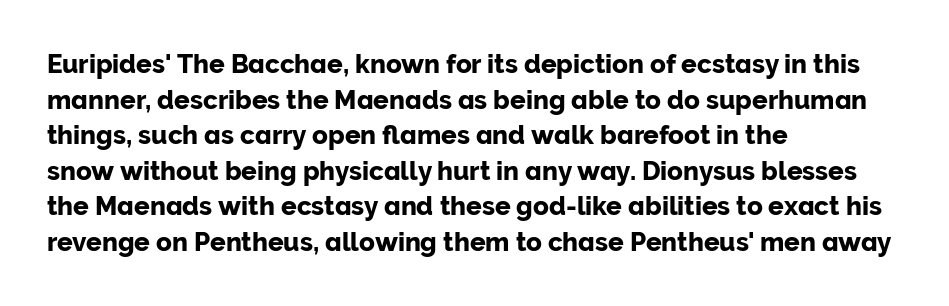
The image shows 26 px text type, upright; set left-aligned, normal line spacing (1.37x), normal letter spacing, not underlined.
